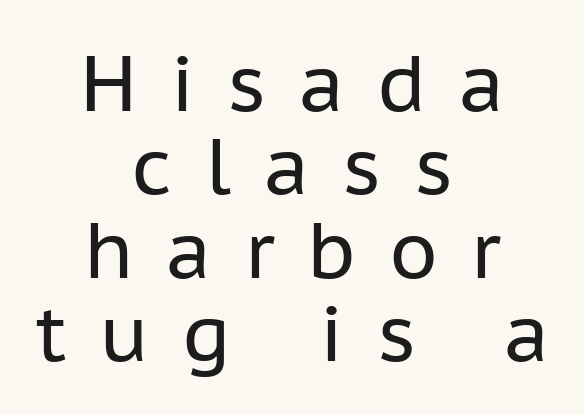
The letters stand upright; this is a roman face. Students, observe: this is what under-led, compact text looks like. Is the stroke heavy? The answer is a plain regular-or-lighter. Centered paragraph, ragged on both sides. Words float on clear page, feet unadorned.
